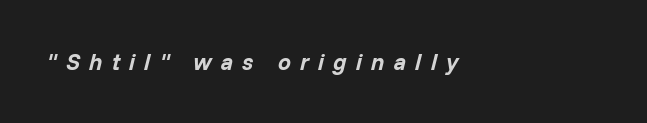
The image shows 23 px bold type, italic (leaning right); set left-aligned, unusually wide letter spacing (+0.4 em), not underlined.
